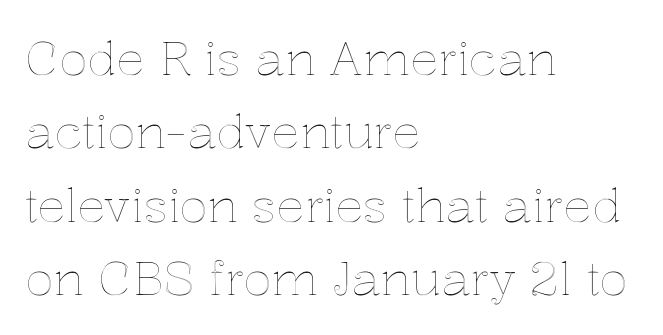
The image shows 47 px text type, upright; set left-aligned, normal line spacing (1.56x), normal letter spacing, not underlined; a medium x-height.
